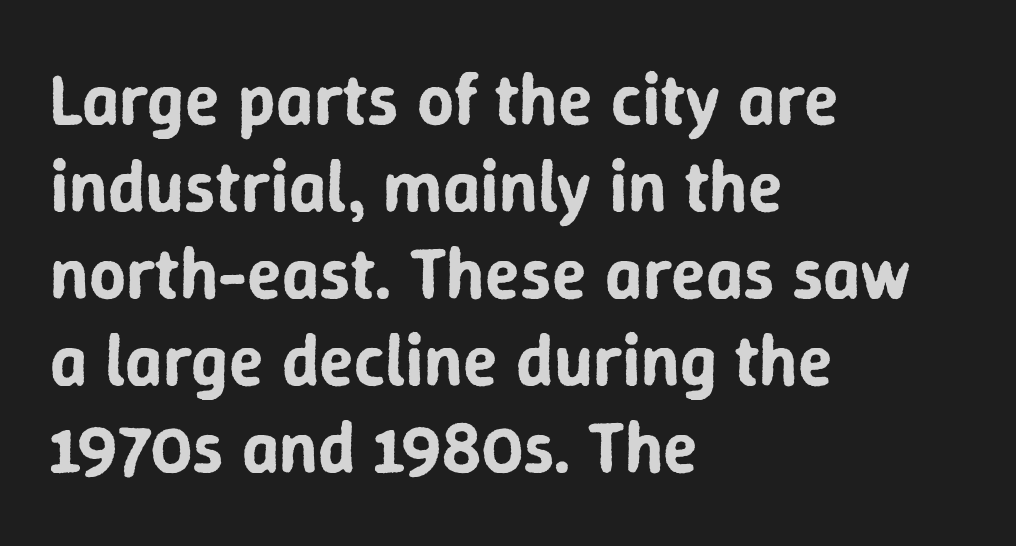
{"serif": "no", "italic": "no", "width": "normal", "stroke_contrast": "low", "x_height": "medium", "monospaced": "no", "underline": "no", "align": "left", "line_spacing_ratio": 1.21, "letter_spacing": "normal", "letter_spacing_em": 0.0, "glyph_px": 72}
